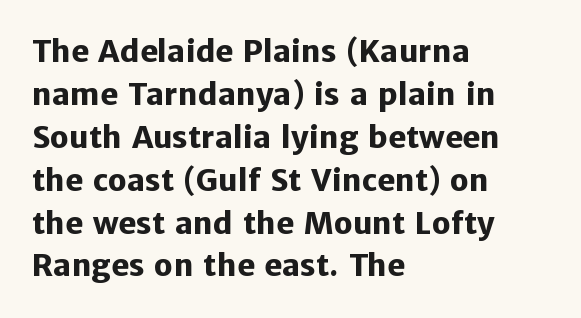
The image shows 30 px heavy sans-serif type, upright; set left-aligned, normal line spacing (1.43x), normal letter spacing, not underlined; low stroke contrast and a medium x-height.
